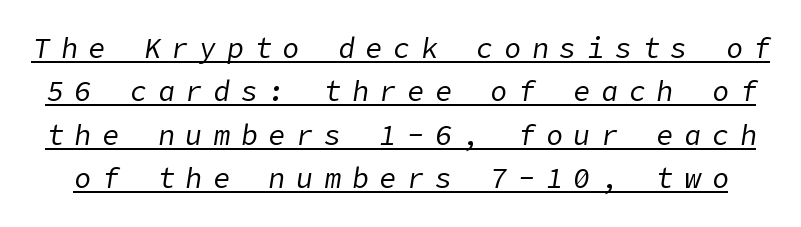
The image shows 28 px regular-weight type, italic (leaning right); set normal line spacing (1.55x), unusually wide letter spacing (+0.39 em), underlined; low stroke contrast and a medium x-height.
